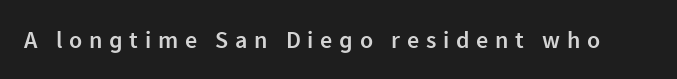
The image shows 24 px text type, upright; set unusually wide letter spacing (+0.28 em), not underlined.
